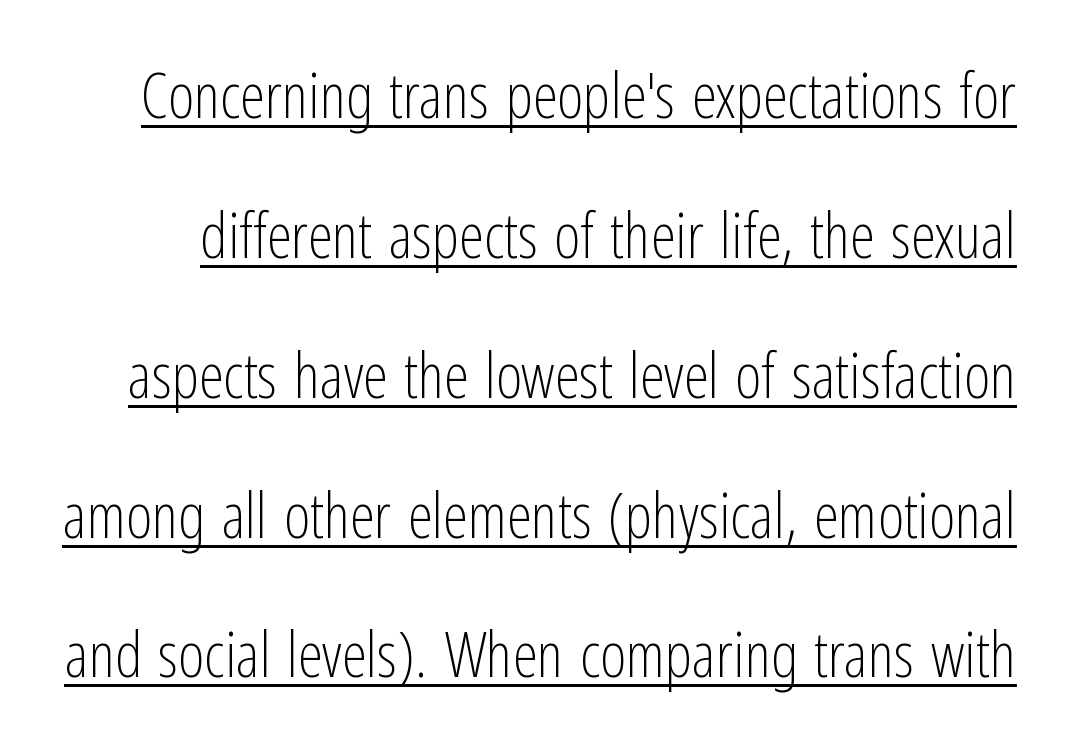
Q: Is the text bold? A: No.
Q: Is the text italic (slanted)? A: No, it is upright.
Q: Is the typeface a serif or a sans-serif typeface? A: Sans-serif.
Q: Is the text underlined? A: Yes.
Q: Is the spacing between letters normal or unusually wide? A: Normal.
Q: Is the spacing between lines tight, normal or loose? A: Loose.
Q: Width (condensed, normal, or wide)? A: Condensed.
Q: Stroke contrast? A: Low.
Q: x-height? A: Medium.
Q: Monospaced? A: No.
